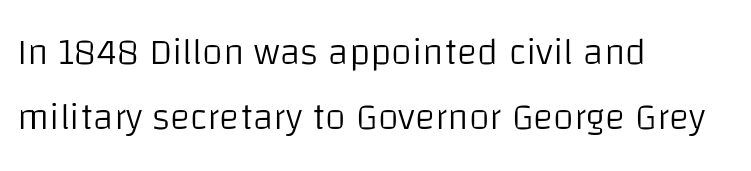
{"serif": "no", "italic": "no", "bold": "no", "weight": "light", "width": "normal", "stroke_contrast": "low", "x_height": "large", "monospaced": "no", "underline": "no", "align": "left", "line_spacing_ratio": 1.72, "letter_spacing": "normal", "letter_spacing_em": 0.0, "glyph_px": 38}
